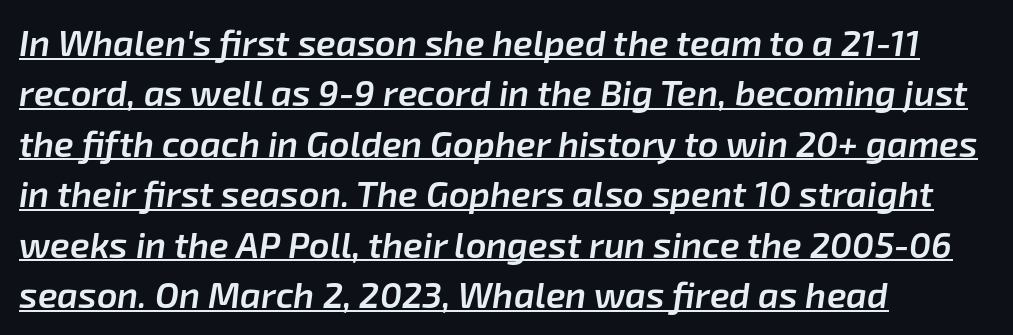
Q: Is the text bold? A: Semi-bold.
Q: Is the text italic (slanted)? A: Yes, it leans right by about 8 degrees.
Q: Is the text underlined? A: Yes.
Q: How is the paragraph aligned? A: Left-aligned.
Q: Is the spacing between letters normal or unusually wide? A: Normal.
Q: Is the spacing between lines tight, normal or loose? A: Normal.
Q: Width (condensed, normal, or wide)? A: Normal.
Q: Stroke contrast? A: Low.
Q: x-height? A: Medium.
Q: Monospaced? A: No.
